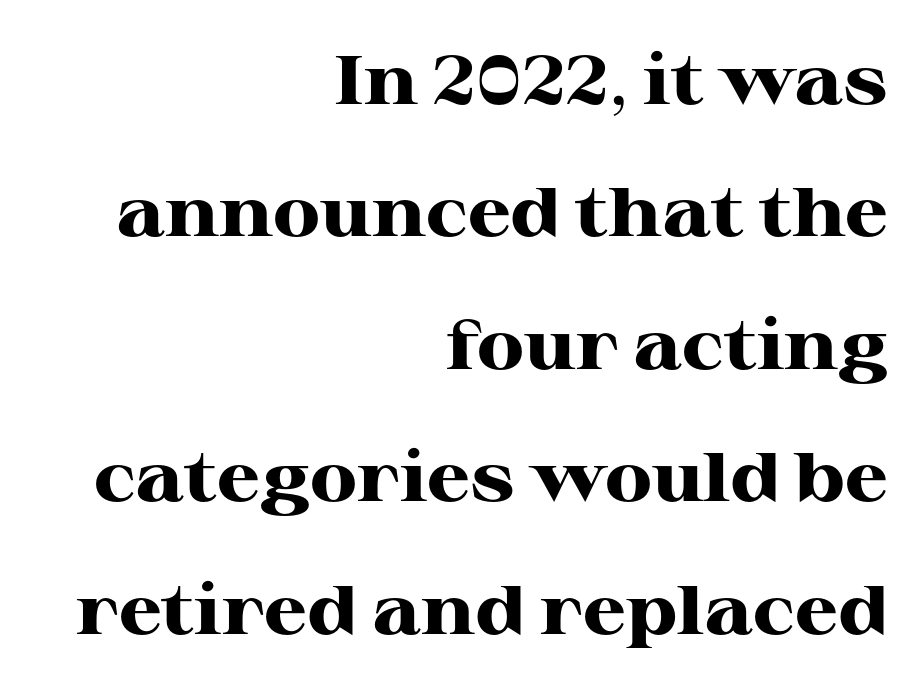
The image shows 69 px heavy, wide serif type, upright; set right-aligned, loose line spacing (1.92x), normal letter spacing, not underlined; high stroke contrast and a medium x-height.
